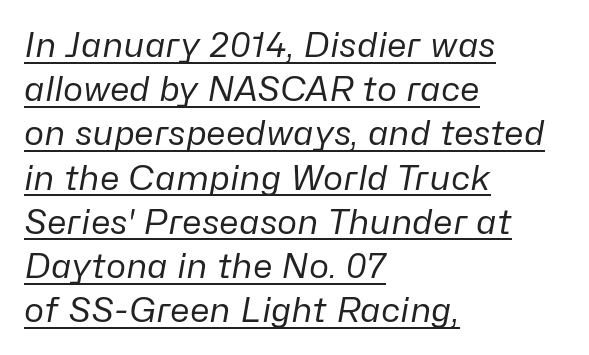
The image shows 34 px regular-weight type, italic (leaning right); set left-aligned, normal line spacing (1.3x), normal letter spacing, underlined; low stroke contrast and a medium x-height.
